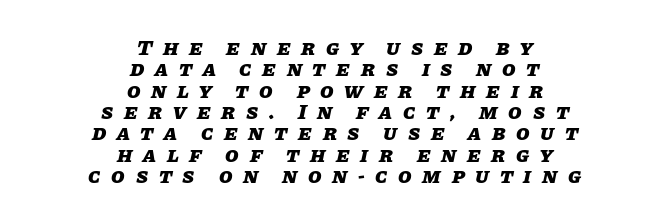
{"italic": "yes", "lean": "right", "slant_degrees": 11, "bold": "yes", "underline": "no", "align": "center", "line_spacing": "tight", "line_spacing_ratio": 0.97, "letter_spacing": "wide", "letter_spacing_em": 0.48, "glyph_px": 22}
